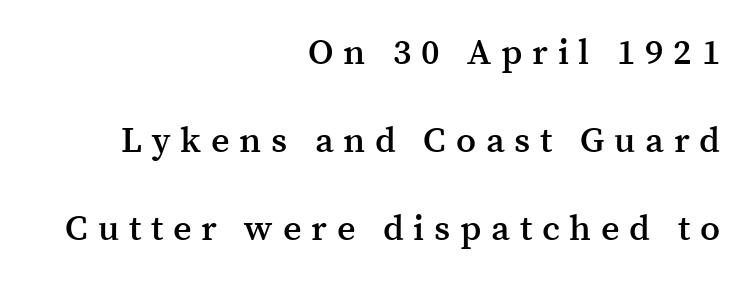
{"serif": "yes", "italic": "no", "bold": "semi", "weight": "semibold", "width": "normal", "stroke_contrast": "medium", "x_height": "medium", "monospaced": "no", "underline": "no", "align": "right", "line_spacing": "loose", "line_spacing_ratio": 2.44, "letter_spacing": "wide", "letter_spacing_em": 0.27, "glyph_px": 36}
